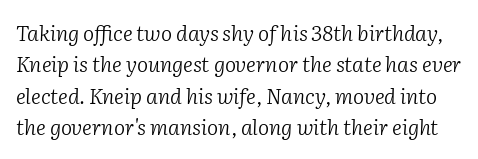
{"italic": "yes", "lean": "right", "slant_degrees": 2, "bold": "no", "underline": "no", "line_spacing": "normal", "line_spacing_ratio": 1.5, "letter_spacing": "normal", "letter_spacing_em": 0.0, "glyph_px": 21}
